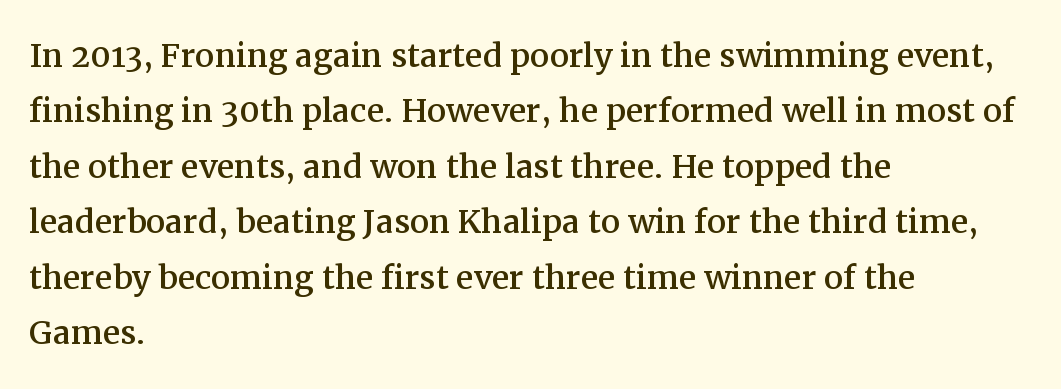
Underline: absent. No extra tracking has been applied to these lines. This sample has the flowing, uneven cadence of proportional lettering. The lettering stays uniformly vertical, giving the passage a roman look. Reading down the column, the eye jumps a familiar distance to each next line.
